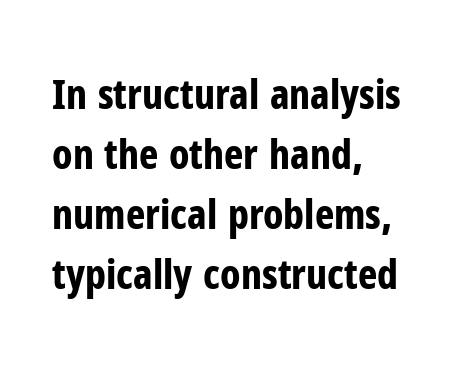
{"serif": "no", "italic": "no", "bold": "yes", "weight": "bold", "width": "condensed", "stroke_contrast": "low", "x_height": "medium", "monospaced": "no", "underline": "no", "align": "left", "line_spacing": "normal", "line_spacing_ratio": 1.46, "letter_spacing": "normal", "letter_spacing_em": 0.0, "glyph_px": 41}
